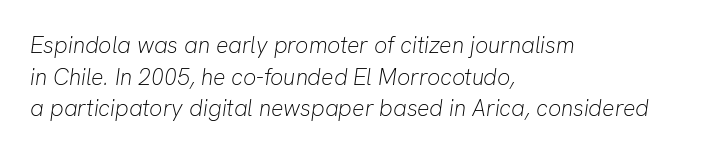
Q: Is the text bold? A: No.
Q: Is the text italic (slanted)? A: Yes, it leans right by about 8 degrees.
Q: Is the text underlined? A: No.
Q: How is the paragraph aligned? A: Left-aligned.
Q: Is the spacing between letters normal or unusually wide? A: Normal.
Q: Is the spacing between lines tight, normal or loose? A: Normal.
